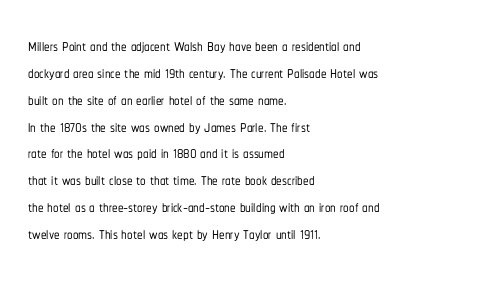
{"italic": "no", "underline": "no", "align": "left", "line_spacing_ratio": 1.22, "letter_spacing": "normal", "letter_spacing_em": 0.0, "glyph_px": 22}
